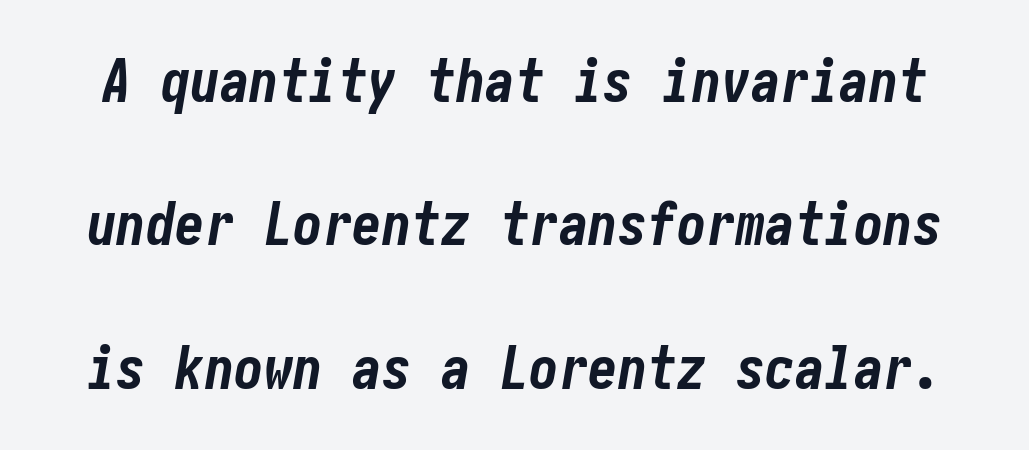
Q: Is the text bold? A: Yes.
Q: Is the text italic (slanted)? A: Yes, it leans right by about 10 degrees.
Q: Is the text underlined? A: No.
Q: Is the spacing between letters normal or unusually wide? A: Normal.
Q: Is the spacing between lines tight, normal or loose? A: Loose.
Q: Width (condensed, normal, or wide)? A: Condensed.
Q: Stroke contrast? A: Low.
Q: x-height? A: Medium.
